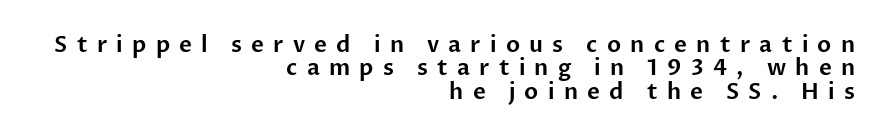
{"italic": "no", "underline": "no", "align": "right", "line_spacing": "tight", "line_spacing_ratio": 1.06, "letter_spacing": "wide", "letter_spacing_em": 0.42, "glyph_px": 22}
